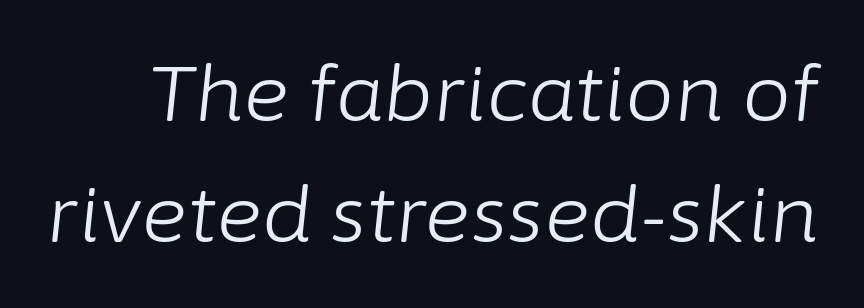
{"italic": "yes", "lean": "right", "slant_degrees": 6, "bold": "no", "weight": "light", "width": "normal", "stroke_contrast": "low", "x_height": "medium", "monospaced": "no", "underline": "no", "line_spacing": "normal", "line_spacing_ratio": 1.55, "letter_spacing": "normal", "letter_spacing_em": 0.0, "glyph_px": 78}
